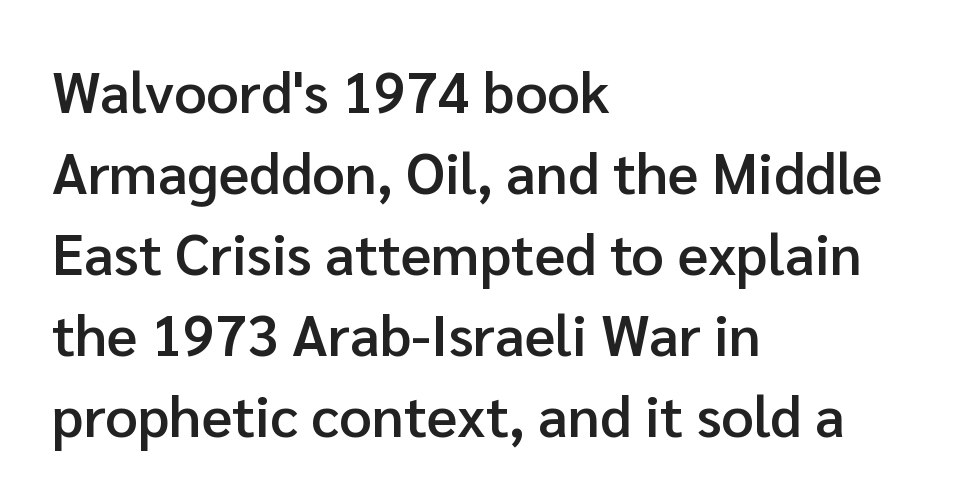
The image shows 57 px semibold sans-serif type, upright; set left-aligned, normal line spacing (1.42x), normal letter spacing, not underlined; low stroke contrast and a medium x-height.
